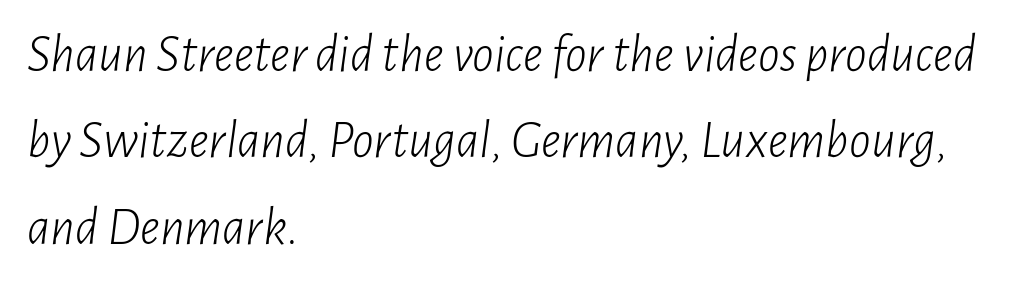
Q: Is the text bold? A: No.
Q: Is the text italic (slanted)? A: Yes, it leans right by about 7 degrees.
Q: Is the text underlined? A: No.
Q: How is the paragraph aligned? A: Left-aligned.
Q: Is the spacing between letters normal or unusually wide? A: Normal.
Q: Is the spacing between lines tight, normal or loose? A: Normal.
Q: Width (condensed, normal, or wide)? A: Condensed.
Q: Stroke contrast? A: Low.
Q: x-height? A: Medium.
Q: Monospaced? A: No.
